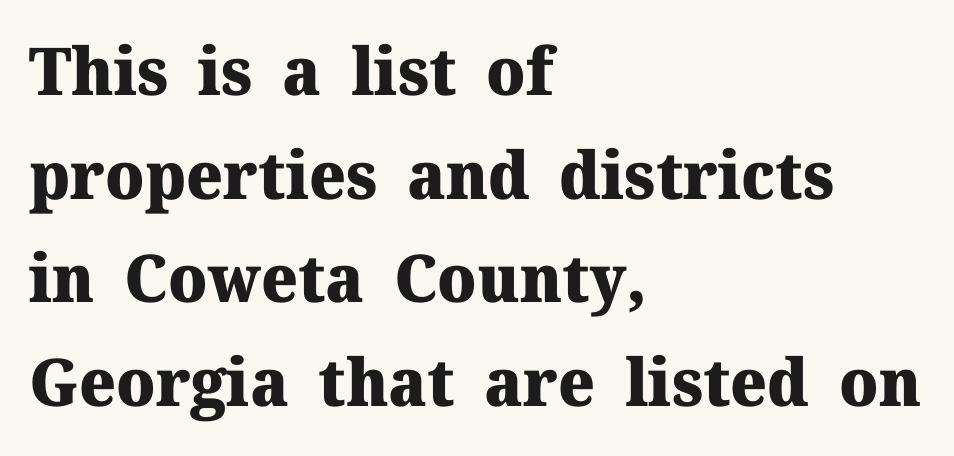
Q: Is the text bold? A: Yes.
Q: Is the text italic (slanted)? A: No, it is upright.
Q: Is the typeface a serif or a sans-serif typeface? A: Serif.
Q: Is the text underlined? A: No.
Q: How is the paragraph aligned? A: Left-aligned.
Q: Is the spacing between letters normal or unusually wide? A: Normal.
Q: Is the spacing between lines tight, normal or loose? A: Normal.
Q: Width (condensed, normal, or wide)? A: Normal.
Q: Stroke contrast? A: Medium.
Q: x-height? A: Medium.
Q: Monospaced? A: No.
